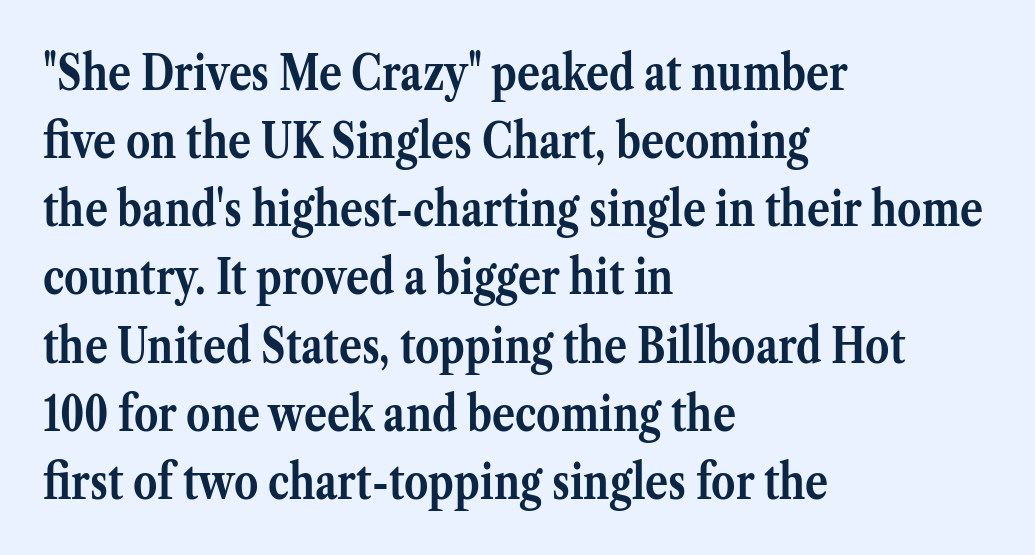
Q: Is the text bold? A: Yes.
Q: Is the text italic (slanted)? A: No, it is upright.
Q: Is the typeface a serif or a sans-serif typeface? A: Serif.
Q: Is the text underlined? A: No.
Q: How is the paragraph aligned? A: Left-aligned.
Q: Is the spacing between letters normal or unusually wide? A: Normal.
Q: Is the spacing between lines tight, normal or loose? A: Normal.
Q: Width (condensed, normal, or wide)? A: Normal.
Q: Stroke contrast? A: Medium.
Q: x-height? A: Medium.
Q: Monospaced? A: No.
